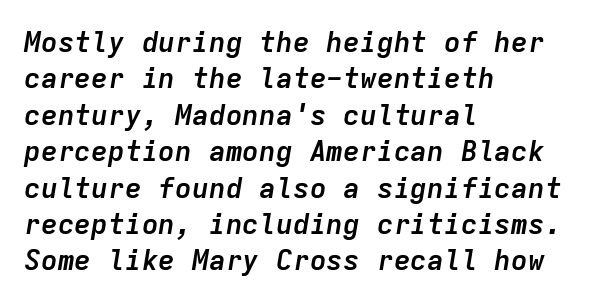
The image shows 28 px semibold type, italic (leaning right), monospaced; set left-aligned, normal line spacing (1.3x), normal letter spacing, not underlined; low stroke contrast and a medium x-height.
